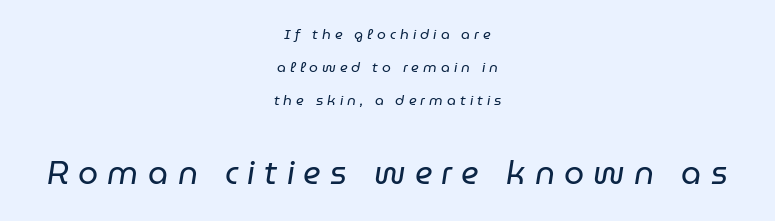
{"italic": "yes", "lean": "right", "slant_degrees": 9, "bold": "no", "weight": "regular", "width": "normal", "stroke_contrast": "low", "x_height": "medium", "monospaced": "no", "underline": "no", "align": "center", "line_spacing": "loose", "line_spacing_ratio": 2.36, "letter_spacing": "wide", "letter_spacing_em": 0.29, "larger_block": "second", "size_ratio": 2.29, "glyph_px": 32}
